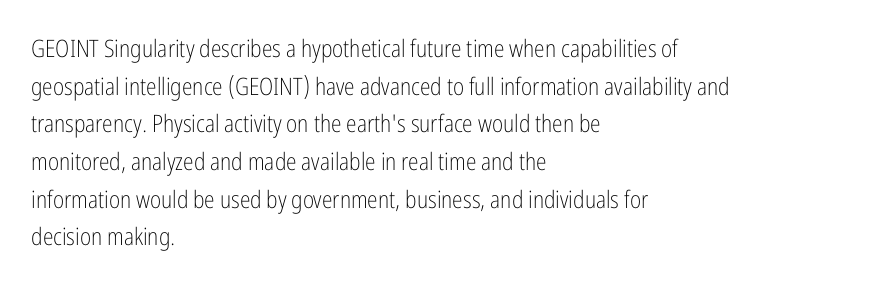
{"italic": "no", "bold": "no", "underline": "no", "align": "left", "line_spacing": "normal", "line_spacing_ratio": 1.57, "letter_spacing": "normal", "letter_spacing_em": 0.0, "glyph_px": 24}
